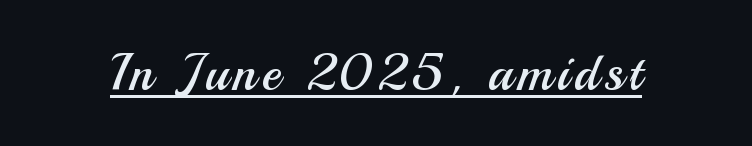
These characters rest on top of a visible drawn line. Type style note: lacks serifs. Each stroke keeps to a modest, everyday thickness or less. Note the varied advance widths — an 'i' is clearly narrower than an 'm'.
